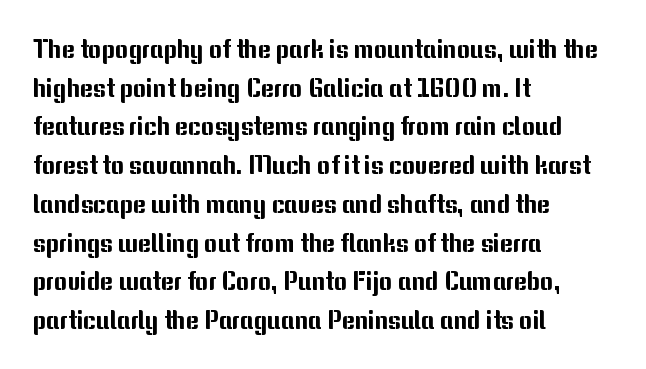
Q: Is the text italic (slanted)? A: No, it is upright.
Q: Is the text underlined? A: No.
Q: How is the paragraph aligned? A: Left-aligned.
Q: Is the spacing between letters normal or unusually wide? A: Normal.
Q: Is the spacing between lines tight, normal or loose? A: Normal.
